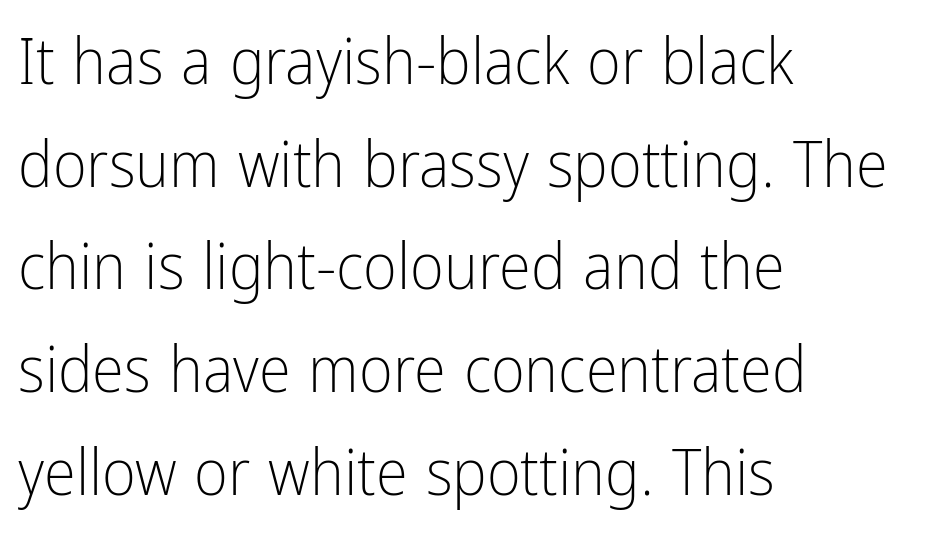
The image shows 65 px light, condensed sans-serif type, upright; set left-aligned, normal line spacing (1.58x), normal letter spacing, not underlined; low stroke contrast and a medium x-height.
